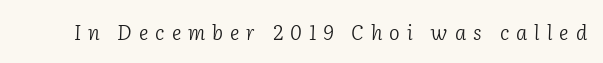
Q: Is the text bold? A: No.
Q: Is the text italic (slanted)? A: Yes, it leans right by about 2 degrees.
Q: Is the text underlined? A: No.
Q: Is the spacing between letters normal or unusually wide? A: Unusually wide.
